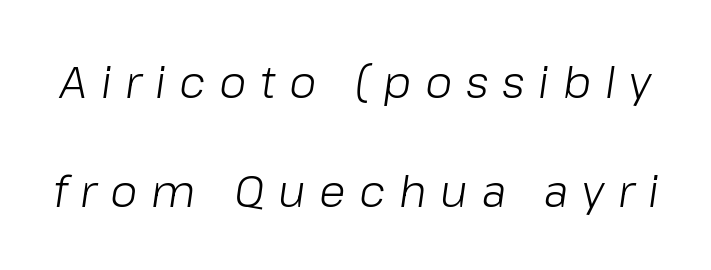
No word sits above an underline. Compared with typical body copy, the letter spacing here is much looser. Looks like regular typesetting: each glyph gets only the width it needs. Does the leading feel generous? Absolutely, it's lavish.
